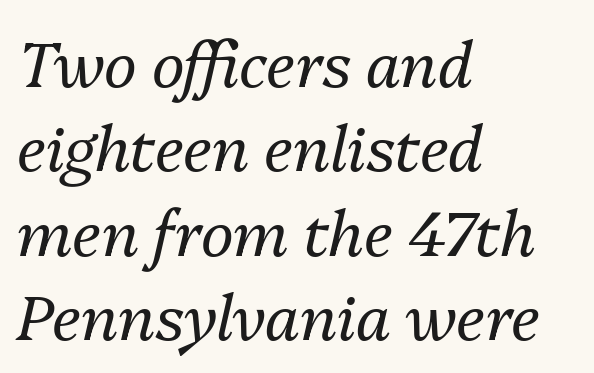
Q: Is the text bold? A: No.
Q: Is the text italic (slanted)? A: Yes, it leans right by about 13 degrees.
Q: Is the text underlined? A: No.
Q: How is the paragraph aligned? A: Left-aligned.
Q: Is the spacing between letters normal or unusually wide? A: Normal.
Q: Is the spacing between lines tight, normal or loose? A: Normal.
Q: Width (condensed, normal, or wide)? A: Normal.
Q: Stroke contrast? A: Medium.
Q: x-height? A: Medium.
Q: Monospaced? A: No.
